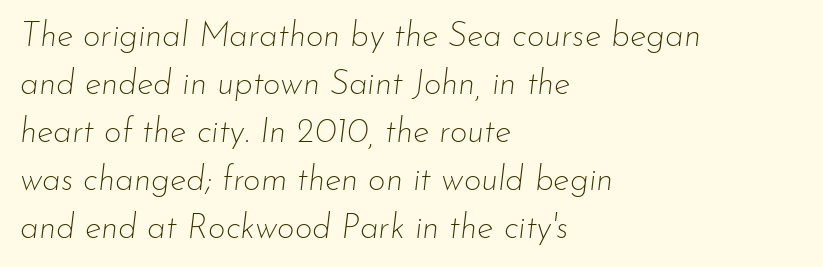
A clean baseline with only descenders dipping below it. The face used here is proportionally spaced, like ordinary book or web type. Evenly set lines give the paragraph a standard silhouette. Short note: letters normally spaced.
